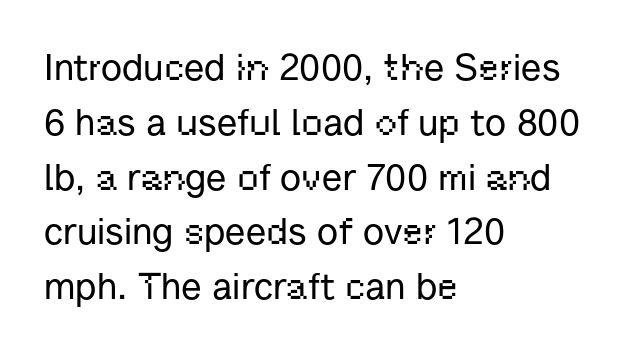
This rendering employs a face without finishing strokes, i.e., a sans-serif. The face used here is rendered with its standard letterfit. In CSS terms this would be text-align: left. Ascenders rise straight up at ninety degrees.
